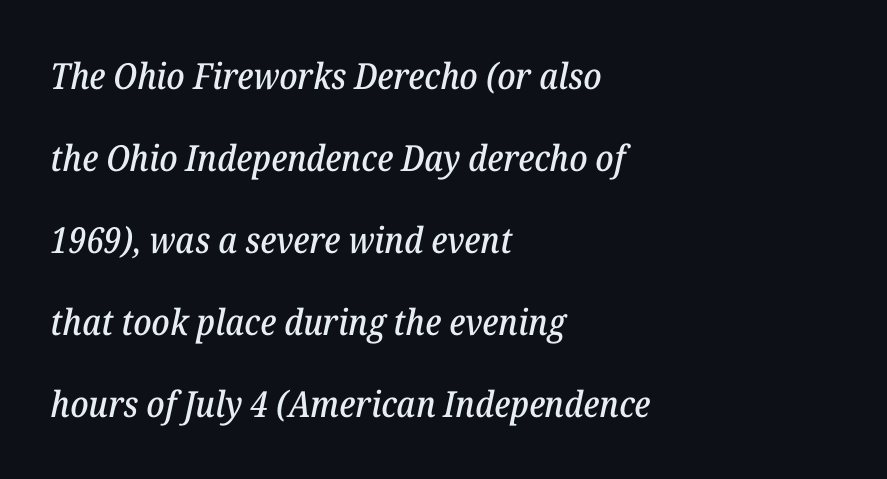
The rag falls on the right side of this text block. The rendering uses natural spacing where letterforms have individual widths. The space directly below the letters is spotless. The rendering keeps characters at their native spacing. The letters carry serifs — small finishing strokes at the ends of their stems.
